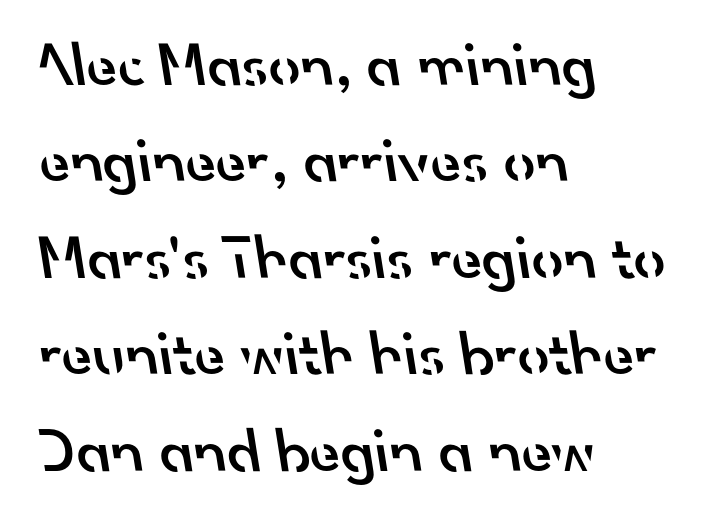
{"serif": "no", "bold": "semi", "weight": "semibold", "width": "normal", "stroke_contrast": "low", "x_height": "small", "monospaced": "no", "underline": "no", "align": "left", "line_spacing": "normal", "line_spacing_ratio": 1.53, "letter_spacing": "normal", "letter_spacing_em": 0.0, "glyph_px": 63}
